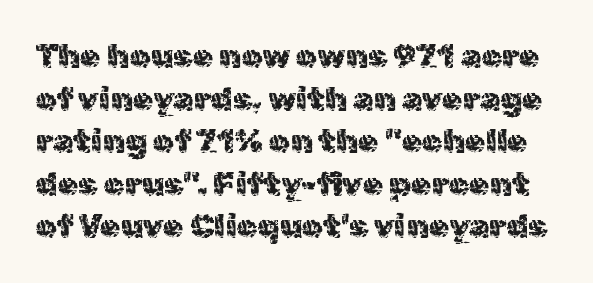
The image shows 33 px regular-weight sans-serif type, upright; set normal line spacing (1.29x), normal letter spacing, not underlined; a medium x-height.
